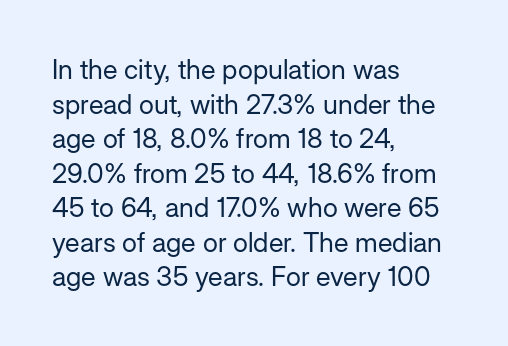
The image shows 27 px text type, upright; set left-aligned, normal line spacing (1.28x), normal letter spacing, not underlined.
